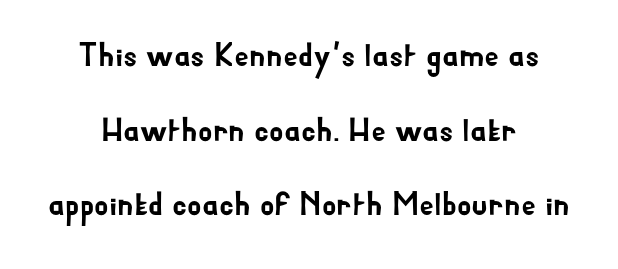
{"serif": "no", "italic": "no", "width": "normal", "stroke_contrast": "low", "x_height": "small", "monospaced": "no", "underline": "no", "line_spacing": "loose", "line_spacing_ratio": 2.26, "letter_spacing": "normal", "letter_spacing_em": 0.0, "glyph_px": 33}
